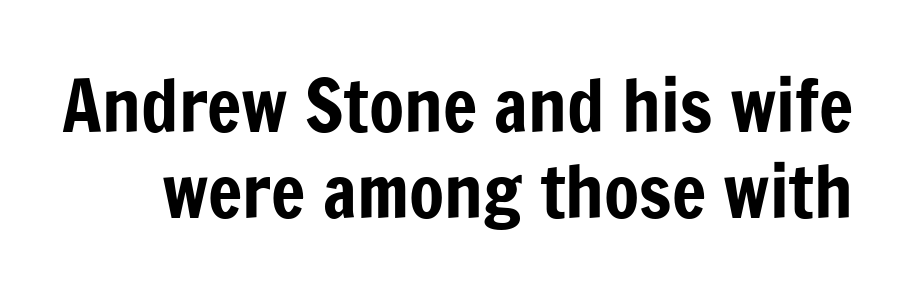
The image shows 72 px condensed sans-serif type, upright; set line spacing 1.2x, normal letter spacing, not underlined; low stroke contrast and a medium x-height.
